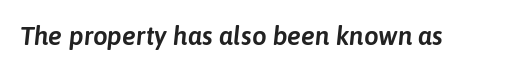
{"italic": "yes", "lean": "right", "slant_degrees": 6, "underline": "no", "letter_spacing": "normal", "letter_spacing_em": 0.0, "glyph_px": 26}
